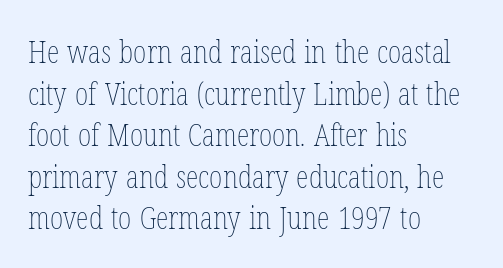
Q: Is the text bold? A: No.
Q: Is the text italic (slanted)? A: No, it is upright.
Q: Is the text underlined? A: No.
Q: How is the paragraph aligned? A: Left-aligned.
Q: Is the spacing between letters normal or unusually wide? A: Normal.
Q: Is the spacing between lines tight, normal or loose? A: Normal.
Q: Width (condensed, normal, or wide)? A: Condensed.
Q: Stroke contrast? A: Low.
Q: x-height? A: Medium.
Q: Monospaced? A: No.
